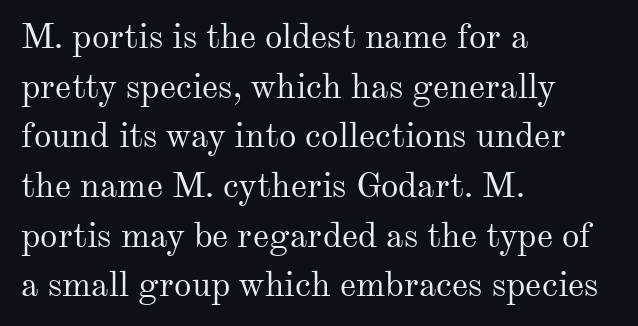
Is there much room between lines? A standard amount, neither cramped nor airy. A typesetter would call this proportional, since set widths differ per character. Has an underline been added? It has not. In terms of letterspacing, this is plain default setting. On a weight scale, this lands at 450 or below.
